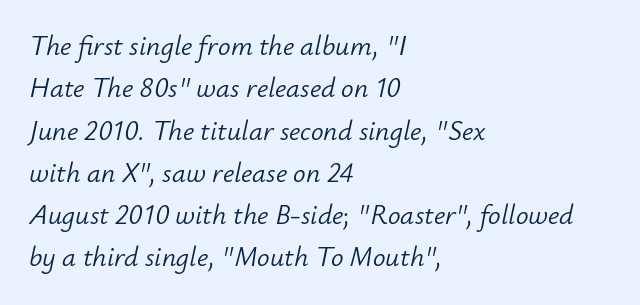
The image shows 28 px light type, italic (leaning right); set left-aligned, normal line spacing (1.51x), normal letter spacing, not underlined; low stroke contrast and a small x-height.
